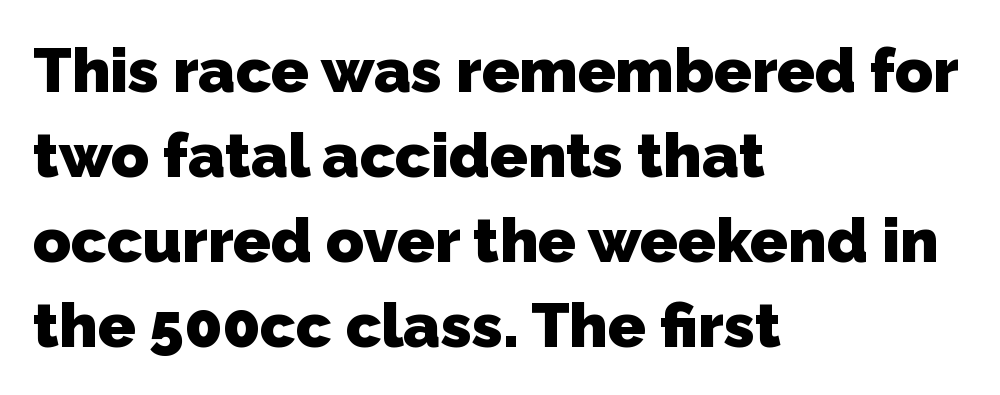
The image shows 62 px heavy sans-serif type; set left-aligned, normal line spacing (1.37x), normal letter spacing, not underlined; low stroke contrast and a medium x-height.
